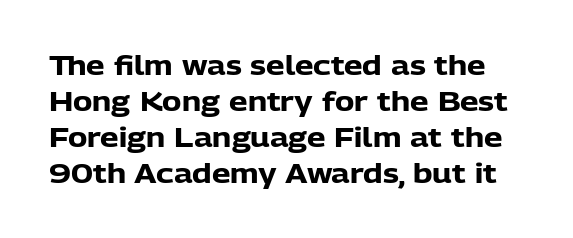
{"italic": "no", "bold": "yes", "underline": "no", "line_spacing": "normal", "line_spacing_ratio": 1.38, "letter_spacing": "normal", "letter_spacing_em": 0.0, "glyph_px": 26}
